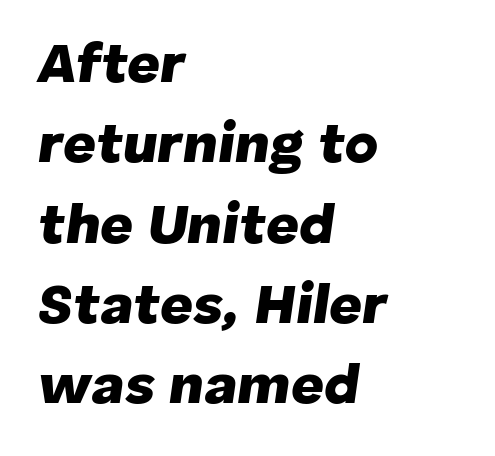
Rendered with sloped, italic letterforms. Strokes here are thick enough to call this a true bold. The face used here is rendered with its standard letterfit. Character widths vary here, with narrow letters taking less room than wide ones.
